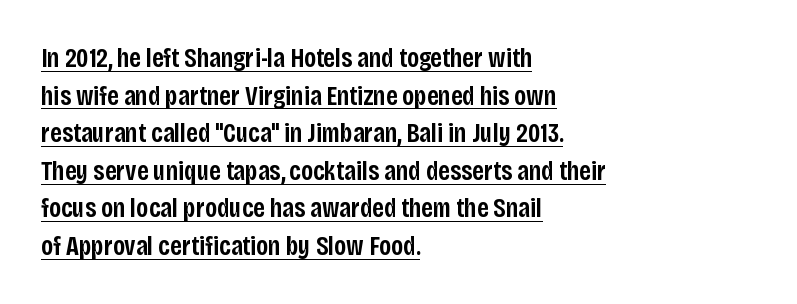
Q: Is the text bold? A: Semi-bold.
Q: Is the text italic (slanted)? A: No, it is upright.
Q: Is the text underlined? A: Yes.
Q: How is the paragraph aligned? A: Left-aligned.
Q: Is the spacing between letters normal or unusually wide? A: Normal.
Q: Is the spacing between lines tight, normal or loose? A: Normal.
